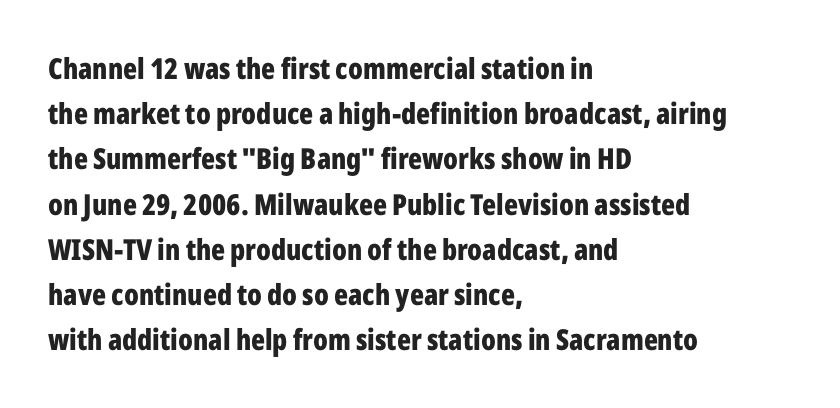
The image shows 29 px bold, condensed sans-serif type, upright; set left-aligned, normal line spacing (1.56x), normal letter spacing, not underlined; low stroke contrast and a medium x-height.
